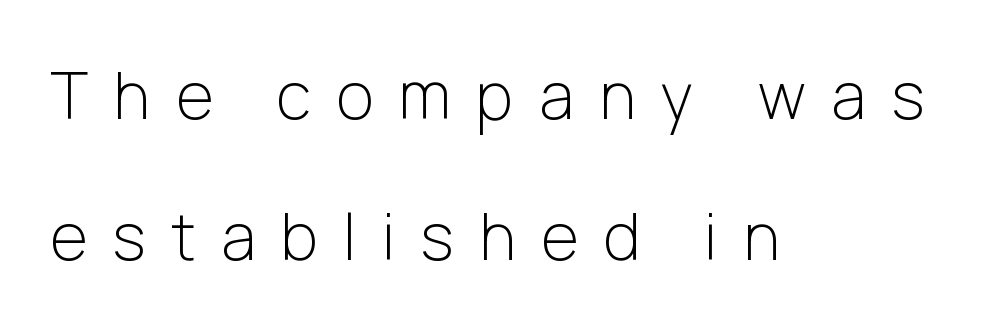
The image shows 64 px light sans-serif type, upright; set left-aligned, loose line spacing (2.2x), unusually wide letter spacing (+0.4 em), not underlined; low stroke contrast and a medium x-height.
